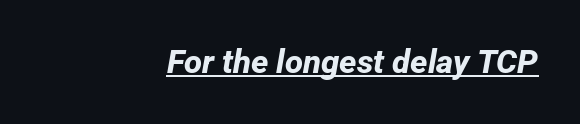
Q: Is the text bold? A: Yes.
Q: Is the typeface a serif or a sans-serif typeface? A: Sans-serif.
Q: Is the text underlined? A: Yes.
Q: How is the paragraph aligned? A: Right-aligned.
Q: Is the spacing between letters normal or unusually wide? A: Normal.
Q: Width (condensed, normal, or wide)? A: Normal.
Q: Stroke contrast? A: Low.
Q: x-height? A: Medium.
Q: Monospaced? A: No.
